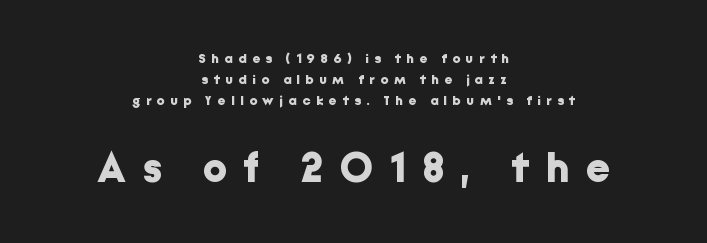
The image shows 42 px bold sans-serif type, upright; set centered, normal line spacing (1.51x), unusually wide letter spacing (+0.4 em), not underlined; the second (bottom) block is 3.0x larger; low stroke contrast and a medium x-height.
